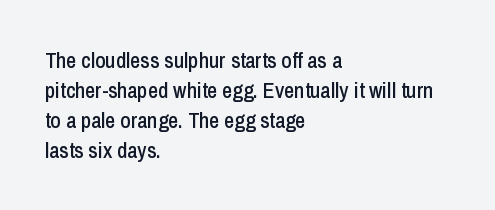
Decoration check: the copy has no underline. A roman cut, with each character standing at attention. The line-height multiplier appears to be the usual default. In CSS terms this would be text-align: left. Words appear dense and cohesive because spacing is normal.
